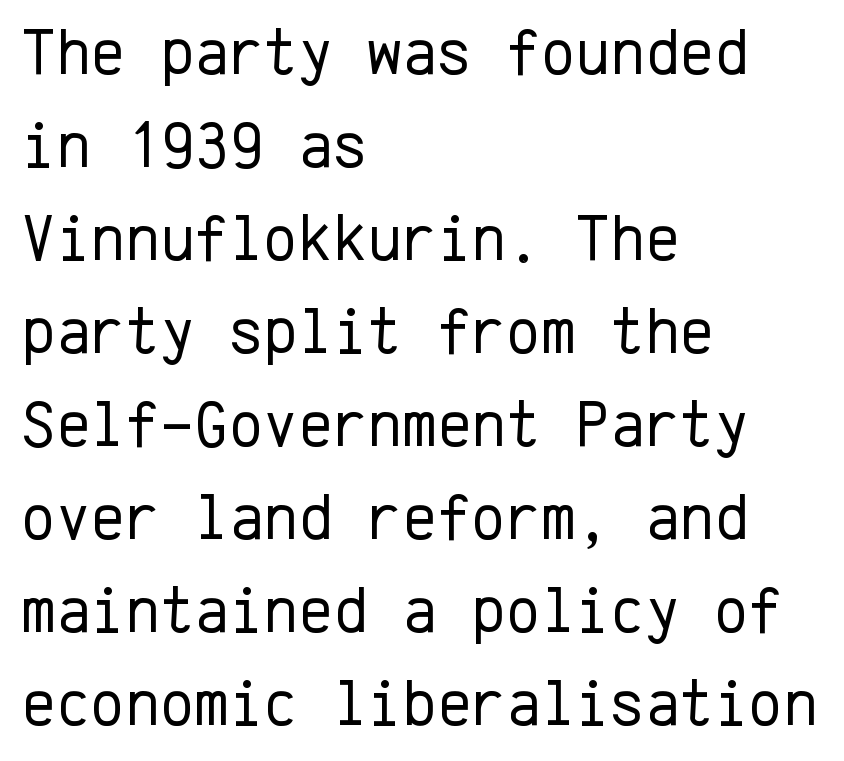
{"serif": "no", "italic": "no", "bold": "no", "weight": "regular", "width": "normal", "stroke_contrast": "low", "x_height": "medium", "monospaced": "yes", "underline": "no", "align": "left", "line_spacing": "normal", "line_spacing_ratio": 1.41, "letter_spacing": "normal", "letter_spacing_em": 0.0, "glyph_px": 66}
